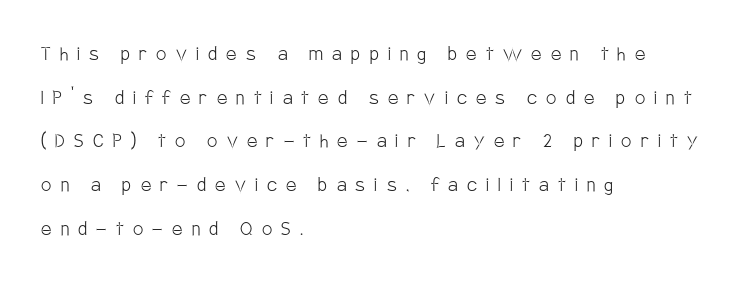
Q: Is the text bold? A: No.
Q: Is the text italic (slanted)? A: No, it is upright.
Q: Is the text underlined? A: No.
Q: How is the paragraph aligned? A: Left-aligned.
Q: Is the spacing between letters normal or unusually wide? A: Unusually wide.
Q: Is the spacing between lines tight, normal or loose? A: Loose.
